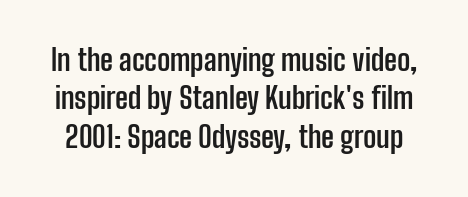
The image shows 29 px semibold, condensed sans-serif type, upright; set normal line spacing (1.32x), normal letter spacing, not underlined; low stroke contrast and a medium x-height.
